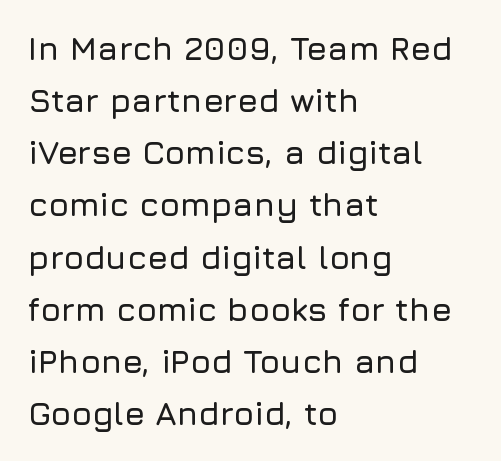
{"serif": "no", "italic": "no", "width": "normal", "stroke_contrast": "low", "x_height": "medium", "monospaced": "no", "underline": "no", "align": "left", "line_spacing": "normal", "line_spacing_ratio": 1.58, "letter_spacing": "normal", "letter_spacing_em": 0.0, "glyph_px": 33}
